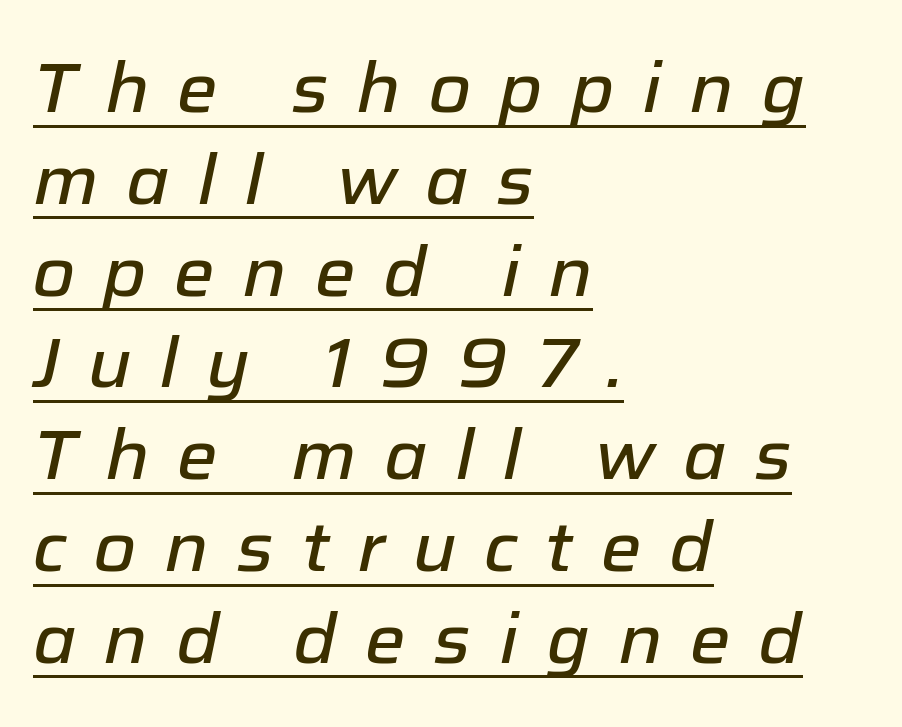
Underlined type. Think of a printed novel: that variable character pitch is what you see here. Students, note that the glyphs here are deliberately spaced far apart. In CSS terms this would be text-align: left.
